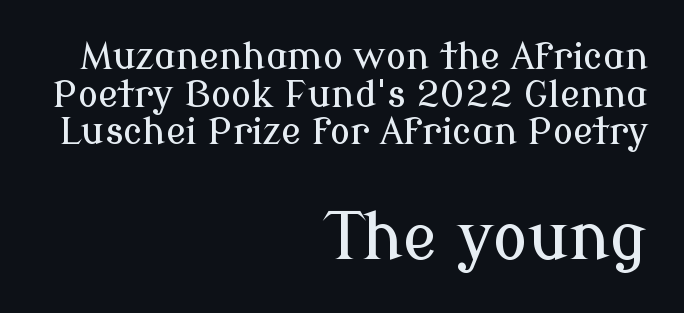
{"serif": "yes", "italic": "no", "width": "normal", "stroke_contrast": "low", "x_height": "medium", "monospaced": "no", "underline": "no", "align": "right", "line_spacing": "tight", "line_spacing_ratio": 1.02, "letter_spacing": "normal", "letter_spacing_em": 0.0, "larger_block": "second", "size_ratio": 1.76, "glyph_px": 65}
